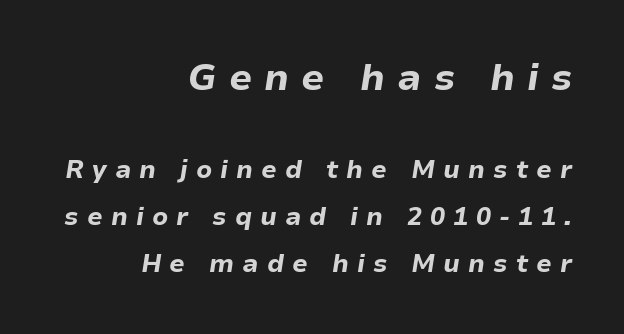
The image shows 37 px bold type, italic (leaning right); set right-aligned, line spacing 1.89x, unusually wide letter spacing (+0.32 em), not underlined; the first (top) block is 1.48x larger; low stroke contrast and a medium x-height.
